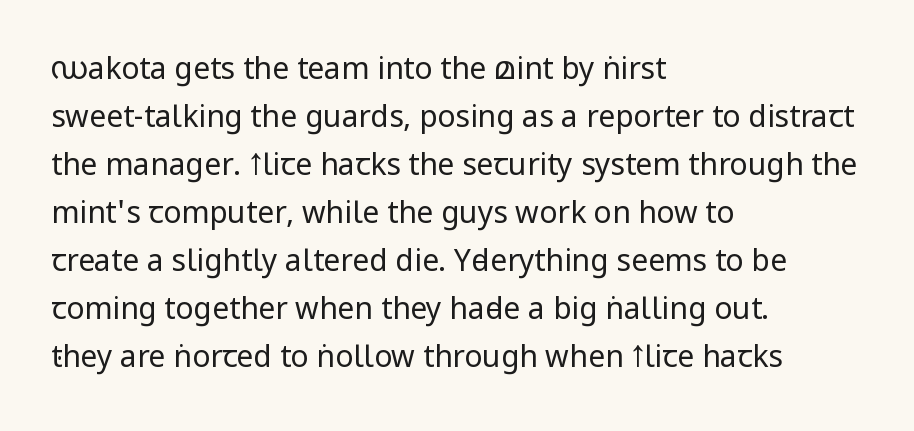
Q: Is the text bold? A: No.
Q: Is the text italic (slanted)? A: No, it is upright.
Q: Is the typeface a serif or a sans-serif typeface? A: Sans-serif.
Q: Is the text underlined? A: No.
Q: How is the paragraph aligned? A: Left-aligned.
Q: Is the spacing between letters normal or unusually wide? A: Normal.
Q: Is the spacing between lines tight, normal or loose? A: Normal.
Q: Width (condensed, normal, or wide)? A: Condensed.
Q: Stroke contrast? A: Low.
Q: x-height? A: Large.
Q: Monospaced? A: No.
